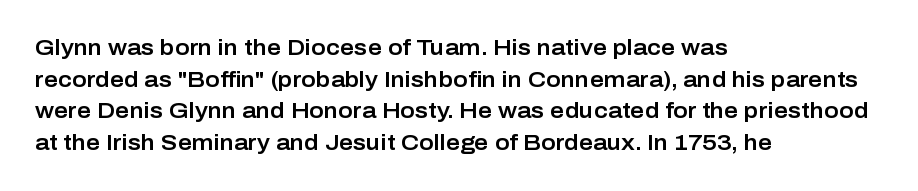
Ordinary non-slanted type is in use. Letter spacing: default. This sample is left-justified, so line endings fall wherever the words run out. Underline: absent. Successive baselines arrive at the customary interval.
